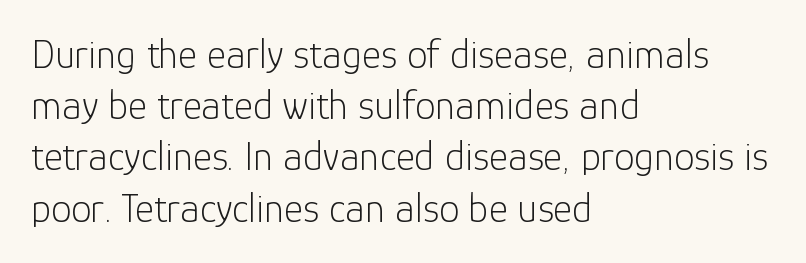
{"serif": "no", "italic": "no", "bold": "no", "weight": "light", "width": "normal", "stroke_contrast": "low", "x_height": "medium", "monospaced": "no", "underline": "no", "align": "left", "line_spacing": "normal", "line_spacing_ratio": 1.25, "letter_spacing": "normal", "letter_spacing_em": 0.0, "glyph_px": 41}
